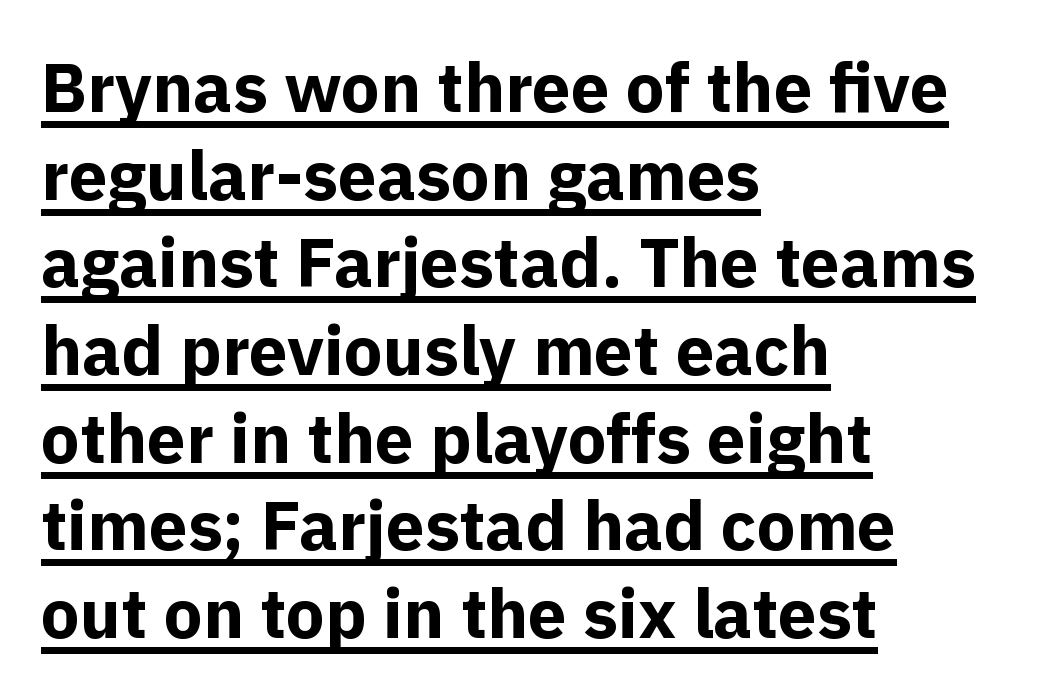
Q: Is the text bold? A: Yes.
Q: Is the text italic (slanted)? A: No, it is upright.
Q: Is the typeface a serif or a sans-serif typeface? A: Sans-serif.
Q: Is the text underlined? A: Yes.
Q: How is the paragraph aligned? A: Left-aligned.
Q: Is the spacing between letters normal or unusually wide? A: Normal.
Q: Is the spacing between lines tight, normal or loose? A: Normal.
Q: Width (condensed, normal, or wide)? A: Normal.
Q: x-height? A: Medium.
Q: Monospaced? A: No.
